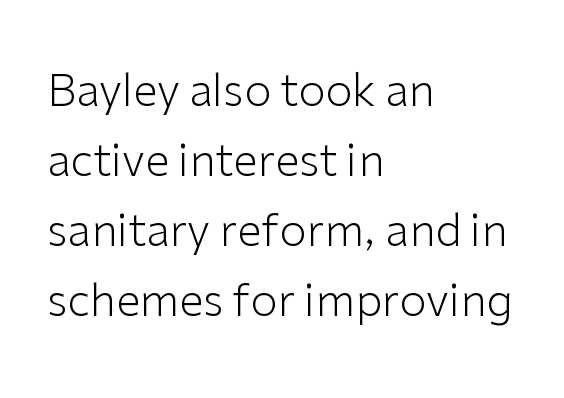
Q: Is the text bold? A: No.
Q: Is the text italic (slanted)? A: No, it is upright.
Q: Is the typeface a serif or a sans-serif typeface? A: Sans-serif.
Q: Is the text underlined? A: No.
Q: How is the paragraph aligned? A: Left-aligned.
Q: Is the spacing between letters normal or unusually wide? A: Normal.
Q: Is the spacing between lines tight, normal or loose? A: Normal.
Q: Width (condensed, normal, or wide)? A: Normal.
Q: Stroke contrast? A: Low.
Q: x-height? A: Medium.
Q: Monospaced? A: No.
